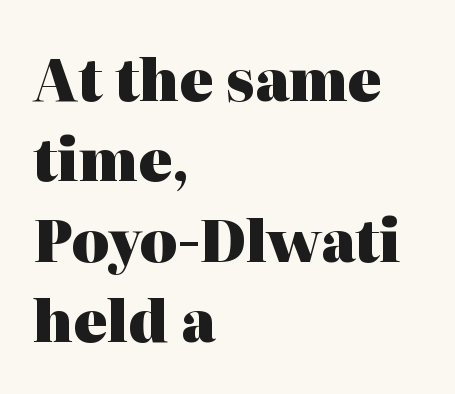
{"serif": "yes", "italic": "no", "bold": "yes", "weight": "heavy", "width": "normal", "stroke_contrast": "high", "x_height": "medium", "monospaced": "no", "underline": "no", "align": "left", "line_spacing": "normal", "line_spacing_ratio": 1.41, "letter_spacing": "normal", "letter_spacing_em": 0.0, "glyph_px": 57}
